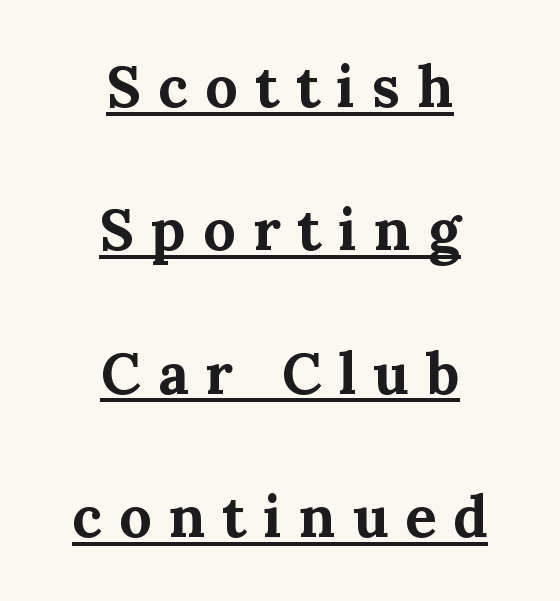
The image shows 58 px bold serif type, upright; set centered, loose line spacing (2.47x), unusually wide letter spacing (+0.29 em), underlined; medium stroke contrast and a medium x-height.
